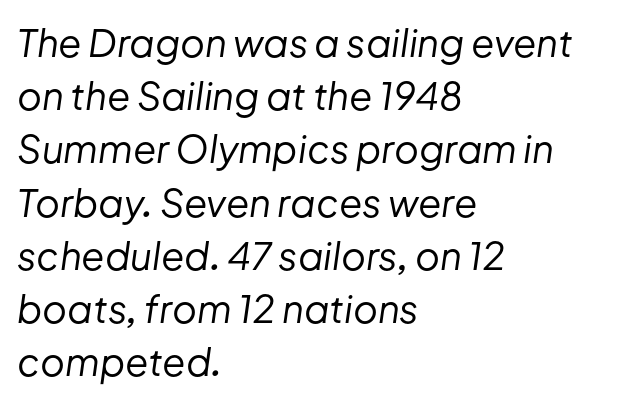
The image shows 38 px regular-weight type, italic (leaning right); set left-aligned, normal line spacing (1.4x), normal letter spacing, not underlined; low stroke contrast and a medium x-height.
